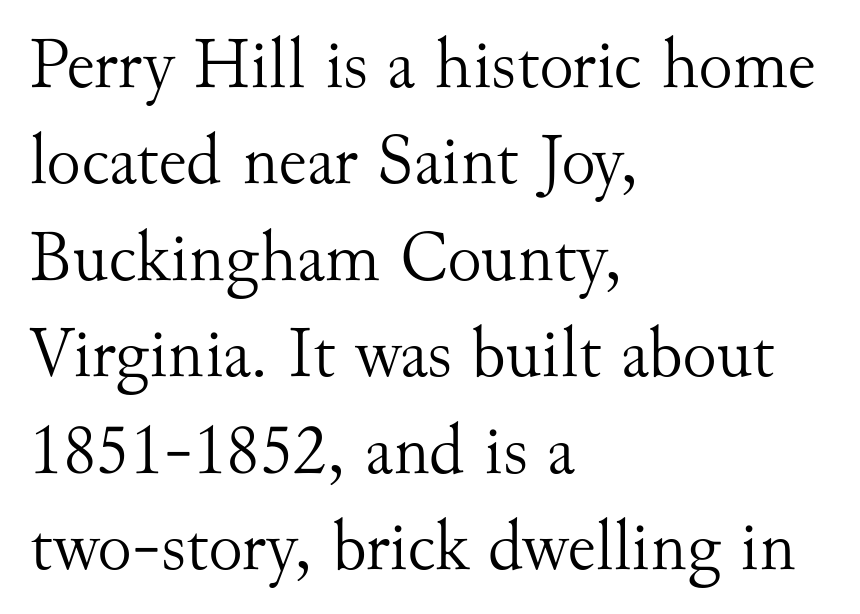
Successive baselines arrive at the customary interval. In terms of letterform style, serifs are clearly present. Quick note: underline off. Glyph-to-glyph distance matches everyday printed text. Is this a fixed-width face? No — the glyphs have proportional, varying widths. The lines in this sample share a left origin and differ only in where they stop.
